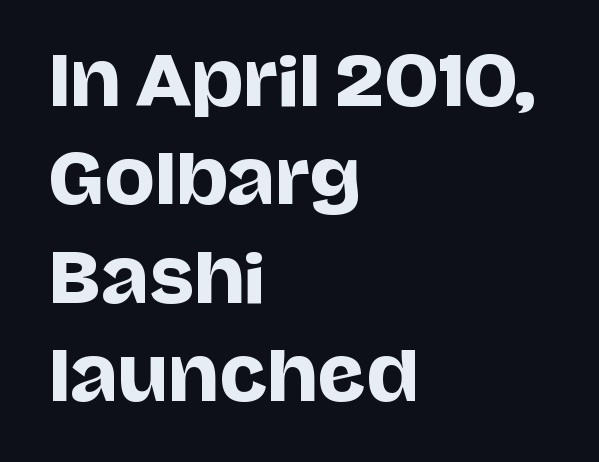
{"serif": "no", "italic": "no", "width": "normal", "stroke_contrast": "low", "x_height": "large", "monospaced": "no", "underline": "no", "align": "left", "line_spacing": "normal", "line_spacing_ratio": 1.47, "letter_spacing": "normal", "letter_spacing_em": 0.0, "glyph_px": 67}
